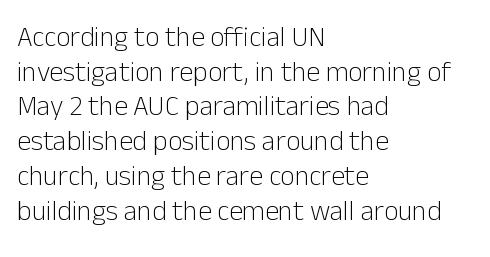
{"serif": "no", "italic": "no", "bold": "no", "weight": "light", "width": "normal", "stroke_contrast": "low", "x_height": "medium", "monospaced": "no", "underline": "no", "align": "left", "line_spacing_ratio": 1.24, "letter_spacing": "normal", "letter_spacing_em": 0.0, "glyph_px": 28}
